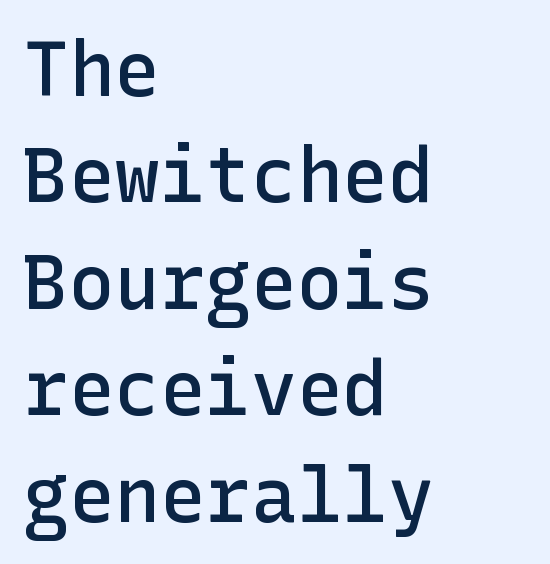
Q: Is the text bold? A: Semi-bold.
Q: Is the text italic (slanted)? A: No, it is upright.
Q: Is the typeface a serif or a sans-serif typeface? A: Sans-serif.
Q: Is the text underlined? A: No.
Q: How is the paragraph aligned? A: Left-aligned.
Q: Is the spacing between letters normal or unusually wide? A: Normal.
Q: Is the spacing between lines tight, normal or loose? A: Normal.
Q: Width (condensed, normal, or wide)? A: Normal.
Q: Stroke contrast? A: Low.
Q: x-height? A: Medium.
